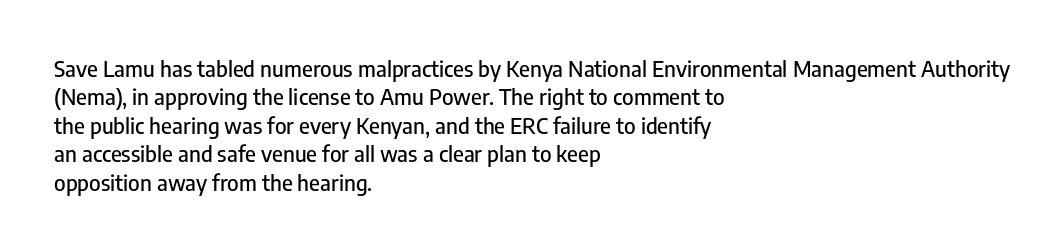
{"italic": "no", "underline": "no", "align": "left", "line_spacing": "normal", "line_spacing_ratio": 1.29, "letter_spacing": "normal", "letter_spacing_em": 0.0, "glyph_px": 22}
